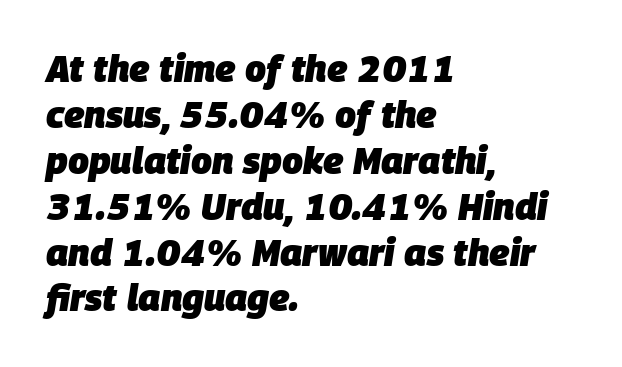
{"italic": "yes", "lean": "right", "slant_degrees": 9, "bold": "yes", "weight": "heavy", "width": "normal", "stroke_contrast": "low", "x_height": "large", "monospaced": "no", "underline": "no", "align": "left", "line_spacing_ratio": 1.24, "letter_spacing": "normal", "letter_spacing_em": 0.0, "glyph_px": 37}
